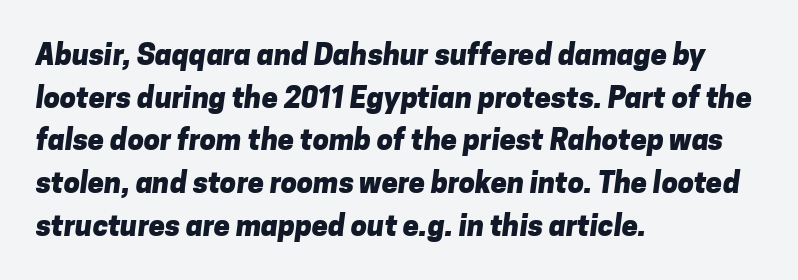
The designer left line spacing at the default. Spacing between characters is what you'd get straight out of the box. Grotesque or geometric, the face here clearly has no serifs. The passage shown is typed in a proportional face where columns would drift. Short and long lines alike share a common starting point at left. Glance below the letters and you will spot only blank space.
